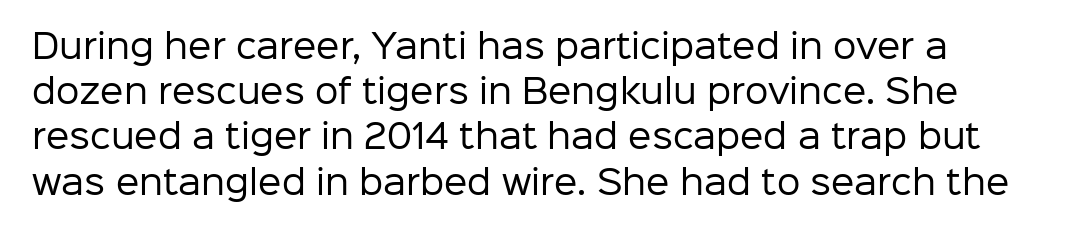
{"serif": "no", "italic": "no", "bold": "no", "weight": "regular", "width": "normal", "stroke_contrast": "low", "x_height": "medium", "monospaced": "no", "underline": "no", "line_spacing": "normal", "line_spacing_ratio": 1.37, "letter_spacing": "normal", "letter_spacing_em": 0.0, "glyph_px": 33}
